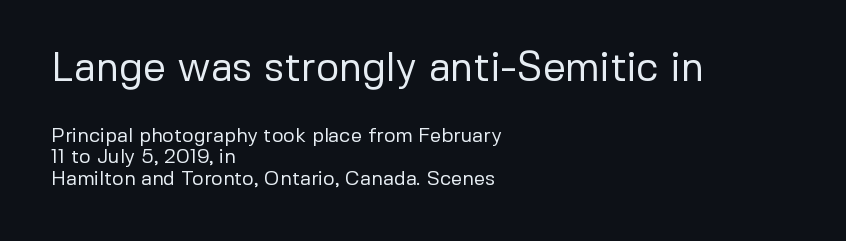
Q: Is the text bold? A: No.
Q: Is the text italic (slanted)? A: No, it is upright.
Q: Is the typeface a serif or a sans-serif typeface? A: Sans-serif.
Q: Is the text underlined? A: No.
Q: How is the paragraph aligned? A: Left-aligned.
Q: Is the spacing between letters normal or unusually wide? A: Normal.
Q: Is the spacing between lines tight, normal or loose? A: Tight.
Q: Which block of text is set in a larger size, the first (top) or the second (bottom)? A: The first (top) one.
Q: Width (condensed, normal, or wide)? A: Normal.
Q: Stroke contrast? A: Low.
Q: x-height? A: Medium.
Q: Monospaced? A: No.
